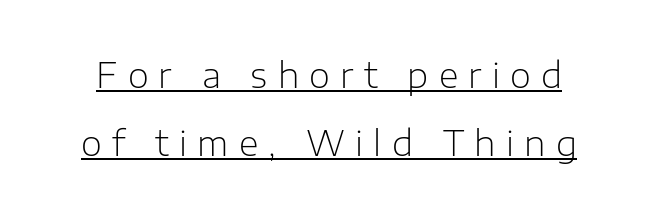
The image shows 34 px light sans-serif type, upright; set loose line spacing (2.01x), unusually wide letter spacing (+0.3 em), underlined; low stroke contrast and a medium x-height.
